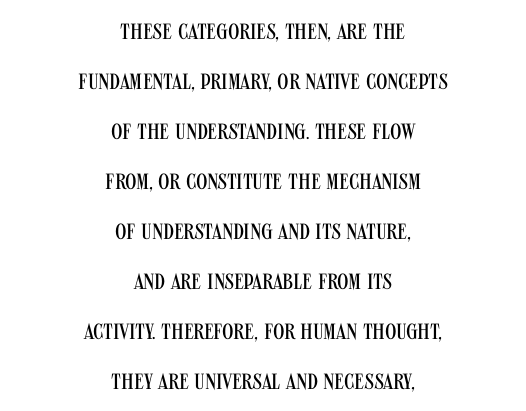
The image shows 22 px text type, upright; set centered, loose line spacing (2.27x), normal letter spacing, not underlined.
